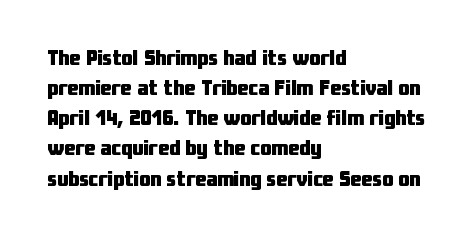
The paragraph shown leans on its left margin. This block has exactly the height ordinary leading produces. Italic: no, the glyphs are upright roman. The baseline area is clear.
